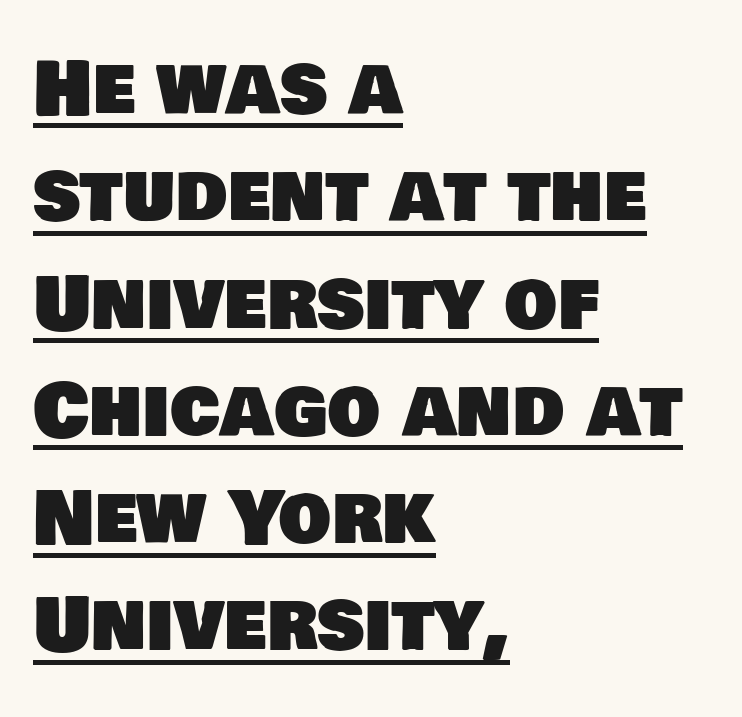
{"serif": "no", "width": "normal", "stroke_contrast": "low", "x_height": "large", "monospaced": "no", "underline": "yes", "align": "left", "line_spacing": "normal", "line_spacing_ratio": 1.45, "letter_spacing": "normal", "letter_spacing_em": 0.0, "glyph_px": 74}
